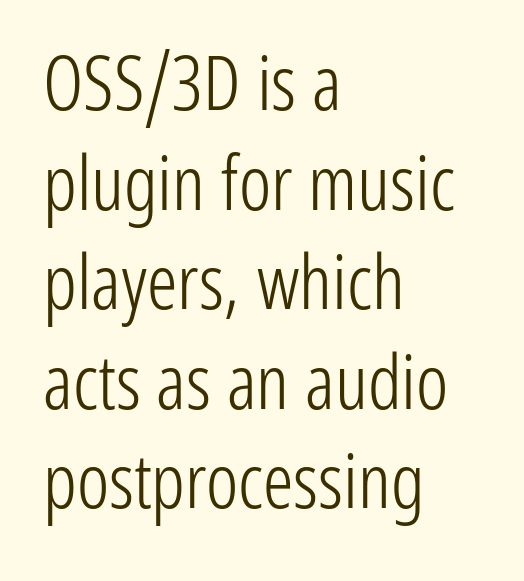
{"serif": "no", "italic": "no", "bold": "no", "weight": "light", "width": "condensed", "stroke_contrast": "low", "x_height": "medium", "monospaced": "no", "underline": "no", "align": "left", "line_spacing": "normal", "line_spacing_ratio": 1.31, "letter_spacing": "normal", "letter_spacing_em": 0.0, "glyph_px": 76}
